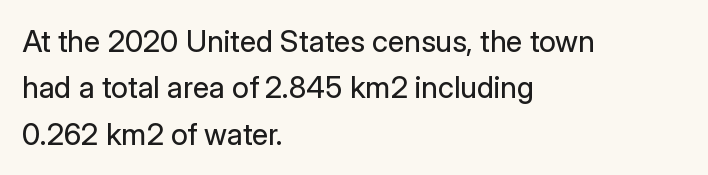
The image shows 30 px regular-weight sans-serif type, upright; set left-aligned, normal line spacing (1.55x), normal letter spacing, not underlined; low stroke contrast and a medium x-height.
